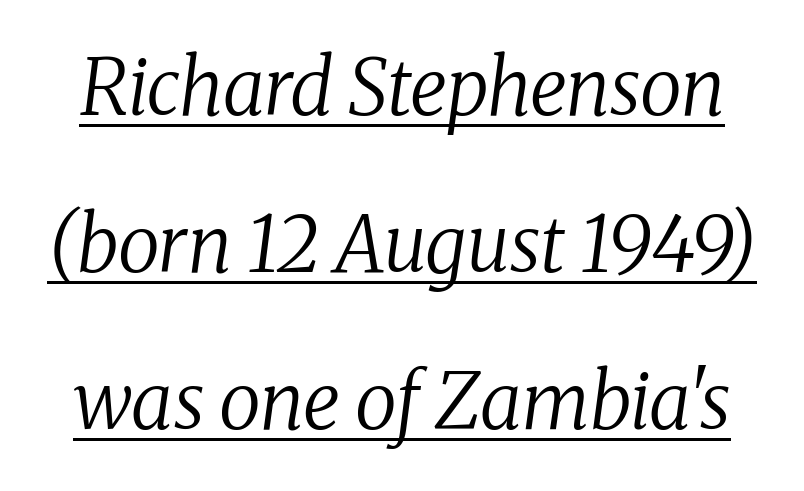
Q: Is the text bold? A: No.
Q: Is the text italic (slanted)? A: Yes, it leans right by about 8 degrees.
Q: Is the typeface a serif or a sans-serif typeface? A: Serif.
Q: Is the text underlined? A: Yes.
Q: Is the spacing between letters normal or unusually wide? A: Normal.
Q: Is the spacing between lines tight, normal or loose? A: Loose.
Q: Width (condensed, normal, or wide)? A: Normal.
Q: Stroke contrast? A: Medium.
Q: x-height? A: Medium.
Q: Monospaced? A: No.
